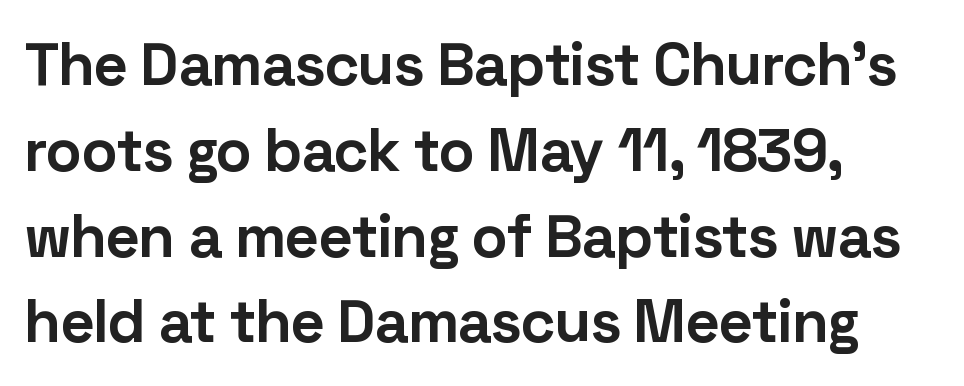
Style check: upright. How heavy is the stroke? Heavy — this is a bold. A typesetter would label this face a sans. If you measured baseline to baseline, you'd find a middling distance.
